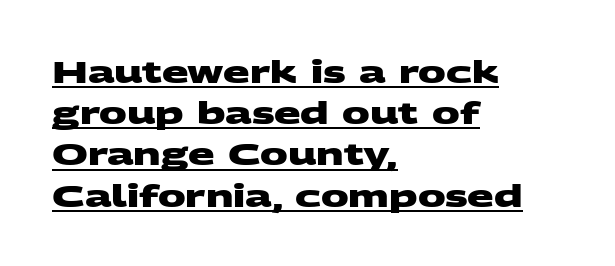
Q: Is the text bold? A: Yes.
Q: Is the typeface a serif or a sans-serif typeface? A: Sans-serif.
Q: Is the text underlined? A: Yes.
Q: How is the paragraph aligned? A: Left-aligned.
Q: Is the spacing between letters normal or unusually wide? A: Normal.
Q: Is the spacing between lines tight, normal or loose? A: Normal.
Q: Width (condensed, normal, or wide)? A: Wide.
Q: Stroke contrast? A: Medium.
Q: x-height? A: Large.
Q: Monospaced? A: No.
